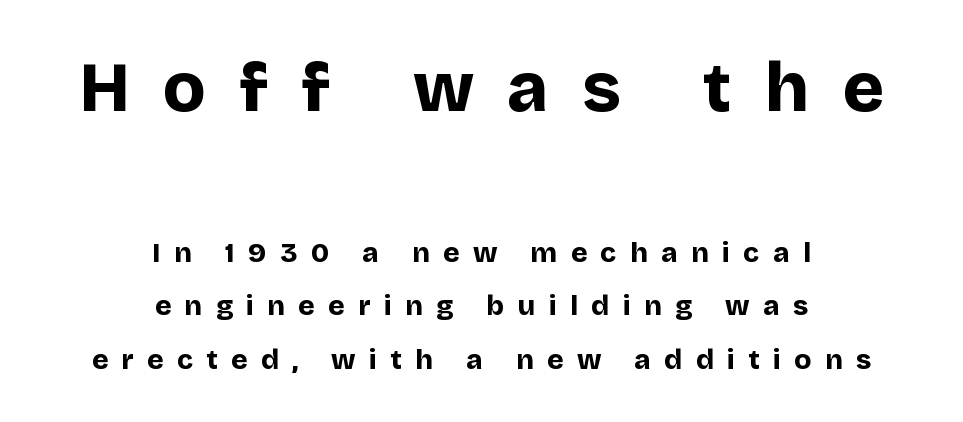
{"serif": "no", "italic": "no", "bold": "yes", "weight": "bold", "width": "normal", "stroke_contrast": "low", "x_height": "large", "monospaced": "no", "underline": "no", "align": "center", "line_spacing": "loose", "line_spacing_ratio": 1.91, "letter_spacing": "wide", "letter_spacing_em": 0.48, "larger_block": "first", "size_ratio": 2.5, "glyph_px": 70}
